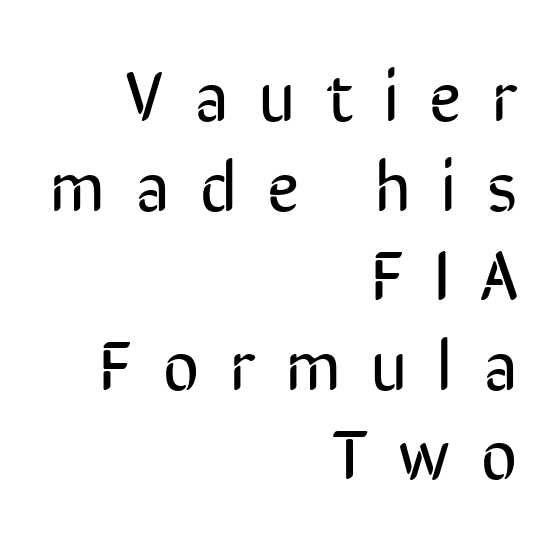
Q: Is the text bold? A: No.
Q: Is the text italic (slanted)? A: No, it is upright.
Q: Is the typeface a serif or a sans-serif typeface? A: Sans-serif.
Q: Is the text underlined? A: No.
Q: How is the paragraph aligned? A: Right-aligned.
Q: Is the spacing between letters normal or unusually wide? A: Unusually wide.
Q: Is the spacing between lines tight, normal or loose? A: Normal.
Q: Width (condensed, normal, or wide)? A: Condensed.
Q: Stroke contrast? A: Low.
Q: x-height? A: Medium.
Q: Monospaced? A: No.
